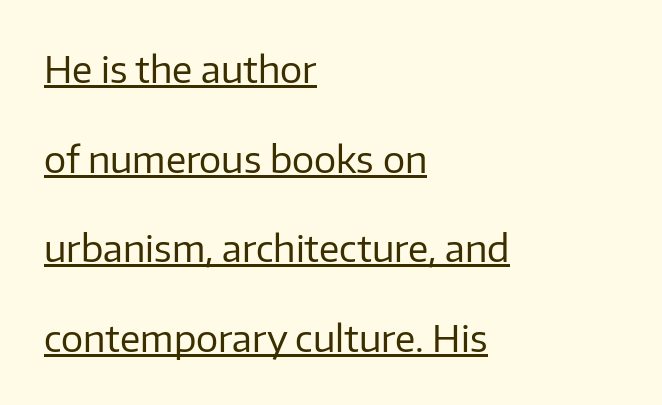
The image shows 37 px regular-weight sans-serif type, upright; set left-aligned, loose line spacing (2.42x), normal letter spacing, underlined; low stroke contrast and a medium x-height.
